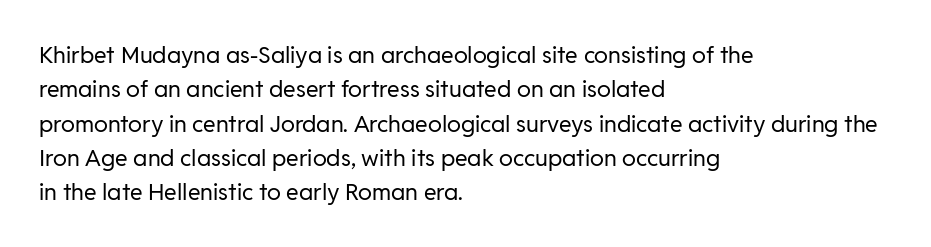
The image shows 23 px text type, upright; set left-aligned, normal line spacing (1.49x), normal letter spacing, not underlined.
